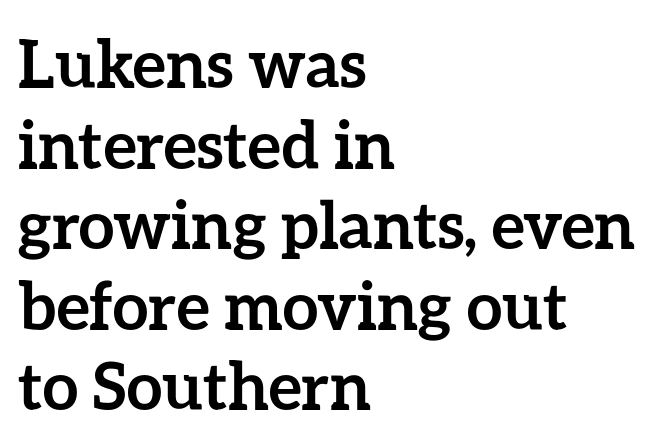
{"italic": "no", "bold": "yes", "weight": "semibold", "width": "normal", "stroke_contrast": "low", "x_height": "medium", "monospaced": "no", "underline": "no", "align": "left", "line_spacing_ratio": 1.24, "letter_spacing": "normal", "letter_spacing_em": 0.0, "glyph_px": 65}
